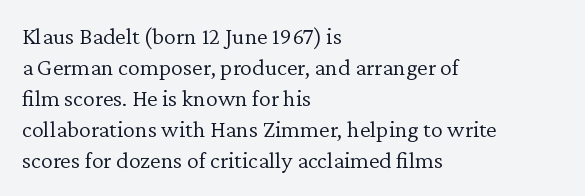
Q: Is the text bold? A: No.
Q: Is the text italic (slanted)? A: No, it is upright.
Q: Is the text underlined? A: No.
Q: How is the paragraph aligned? A: Left-aligned.
Q: Is the spacing between letters normal or unusually wide? A: Normal.
Q: Is the spacing between lines tight, normal or loose? A: Normal.
